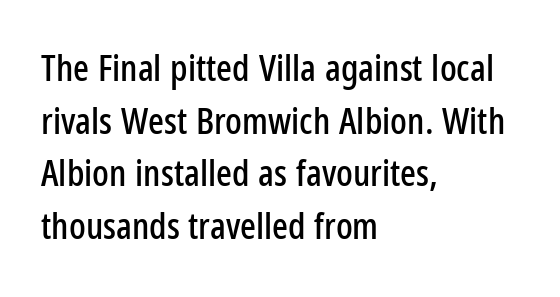
Character widths vary here, with narrow letters taking less room than wide ones. The designer left line spacing at the default. This sample is left-justified, so line endings fall wherever the words run out. No extra tracking has been applied to these lines.
